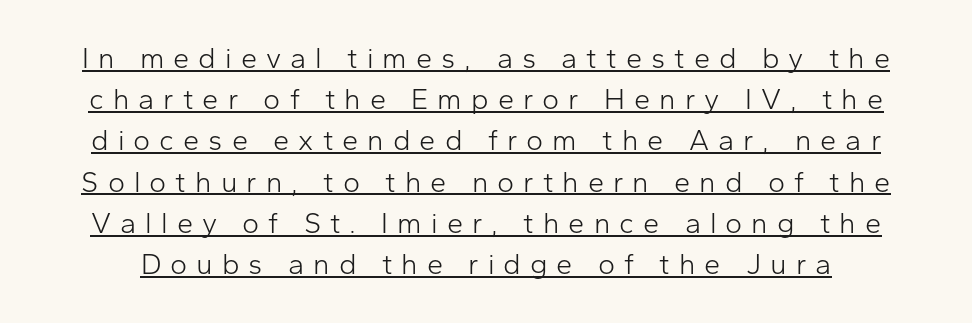
Caption: face not bold, strokes unweighted. Nothing sits at the stroke ends, so this counts as sans-serif. Between one letter and the next there's a generous, obvious gap. The rendering uses natural spacing where letterforms have individual widths. The font's upright variant was chosen for this text. These lines sit exactly where default settings would place them.
